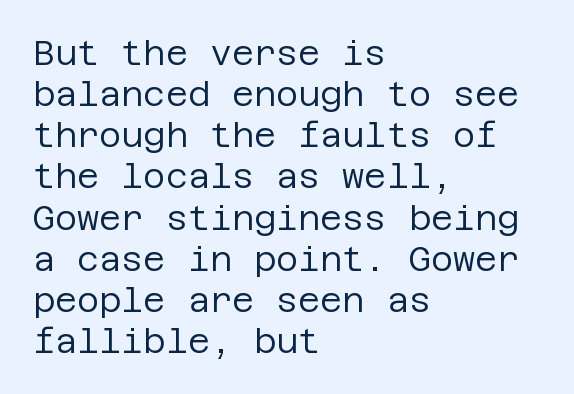
{"serif": "no", "italic": "no", "bold": "no", "weight": "regular", "width": "normal", "stroke_contrast": "low", "x_height": "large", "underline": "no", "align": "left", "line_spacing_ratio": 1.21, "letter_spacing": "normal", "letter_spacing_em": 0.0, "glyph_px": 34}
